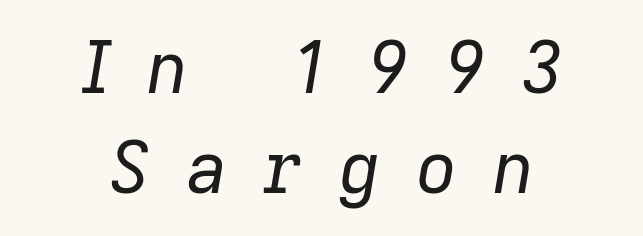
Q: Is the text bold? A: No.
Q: Is the text italic (slanted)? A: Yes, it leans right by about 9 degrees.
Q: Is the text underlined? A: No.
Q: How is the paragraph aligned? A: Centered.
Q: Is the spacing between letters normal or unusually wide? A: Unusually wide.
Q: Is the spacing between lines tight, normal or loose? A: Normal.
Q: Width (condensed, normal, or wide)? A: Normal.
Q: Stroke contrast? A: Low.
Q: x-height? A: Medium.
Q: Monospaced? A: No.
